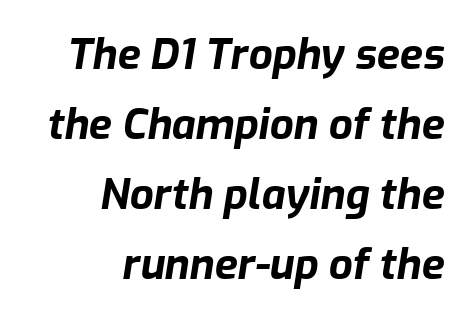
Horizontally, the lines are justified to the trailing edge only. Descenders are the only things crossing below the line. These lines are rendered in a variable-pitch font. The glyphs look as if they've been sheared to an angle. Each word holds together tightly as a unit, with standard inter-letter gaps. These lines sit exactly where default settings would place them.
